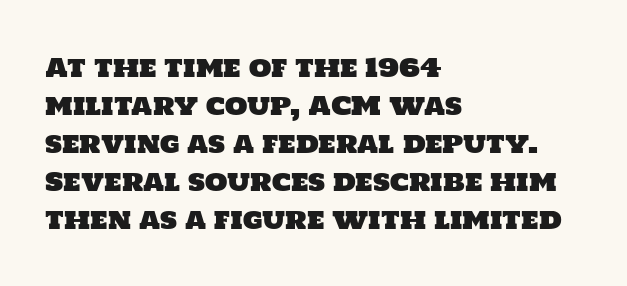
Q: Is the text underlined? A: No.
Q: How is the paragraph aligned? A: Left-aligned.
Q: Is the spacing between letters normal or unusually wide? A: Normal.
Q: Is the spacing between lines tight, normal or loose? A: Normal.
